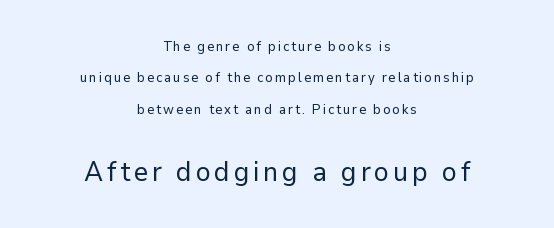
{"serif": "no", "italic": "no", "bold": "no", "weight": "regular", "width": "normal", "stroke_contrast": "low", "x_height": "medium", "monospaced": "no", "underline": "no", "align": "center", "line_spacing": "loose", "line_spacing_ratio": 2.24, "larger_block": "second", "size_ratio": 2.0, "glyph_px": 28}
